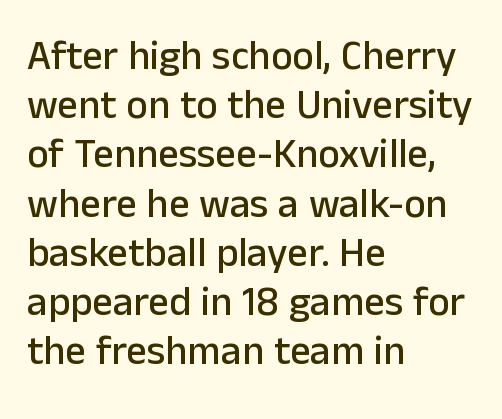
The rendering anchors every line to the left-hand side. Inter-character spacing is left at the font's built-in metrics. Spacing verdict: proportional, widths tailored to each character. What kind of face is this? One without serifs — a sans.
